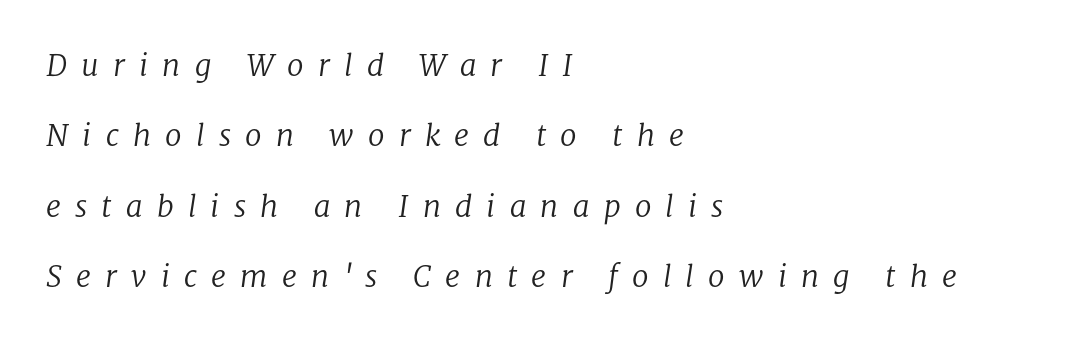
{"serif": "yes", "italic": "yes", "lean": "right", "slant_degrees": 8, "bold": "no", "weight": "regular", "width": "normal", "stroke_contrast": "low", "x_height": "medium", "monospaced": "no", "underline": "no", "align": "left", "line_spacing": "loose", "line_spacing_ratio": 2.35, "letter_spacing": "wide", "letter_spacing_em": 0.47, "glyph_px": 30}
